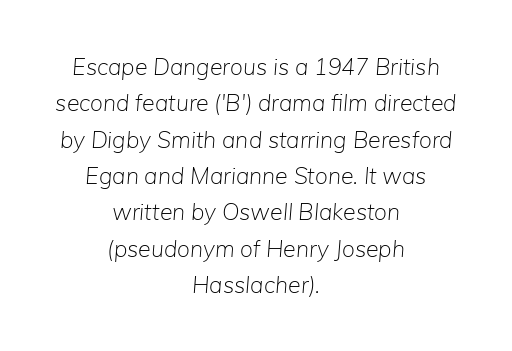
The image shows 23 px text type, italic (leaning right); set centered, normal line spacing (1.58x), normal letter spacing, not underlined.
